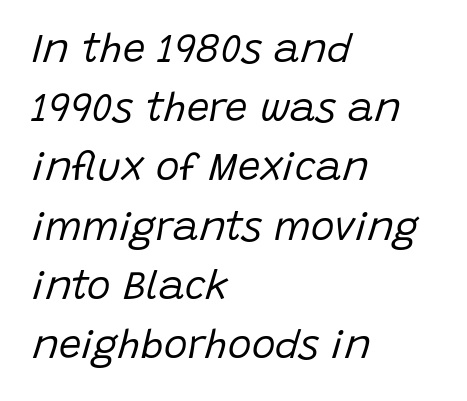
{"italic": "yes", "lean": "right", "slant_degrees": 15, "bold": "no", "weight": "regular", "width": "normal", "stroke_contrast": "low", "x_height": "large", "monospaced": "no", "underline": "no", "align": "left", "line_spacing": "normal", "line_spacing_ratio": 1.48, "letter_spacing": "normal", "letter_spacing_em": 0.0, "glyph_px": 40}
